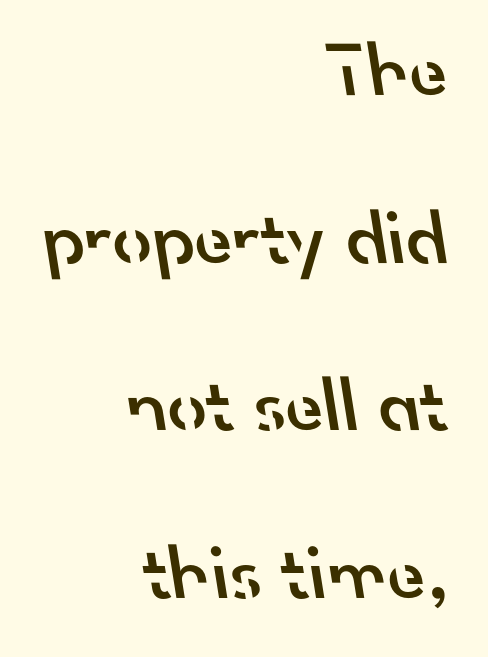
The image shows 78 px semibold sans-serif type; set right-aligned, loose line spacing (2.15x), normal letter spacing, not underlined; low stroke contrast and a small x-height.
